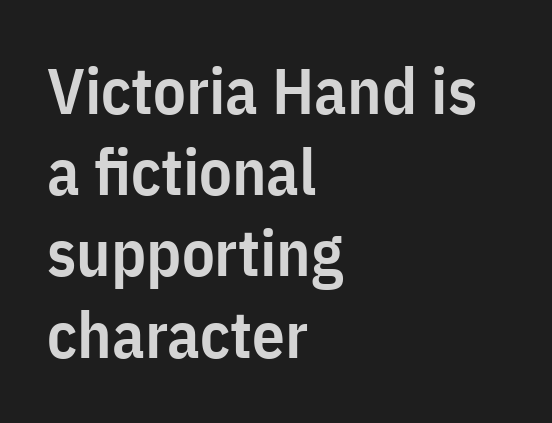
{"serif": "no", "italic": "no", "bold": "semi", "weight": "semibold", "width": "condensed", "stroke_contrast": "low", "x_height": "medium", "monospaced": "no", "underline": "no", "align": "left", "line_spacing": "normal", "line_spacing_ratio": 1.25, "letter_spacing": "normal", "letter_spacing_em": 0.0, "glyph_px": 65}
